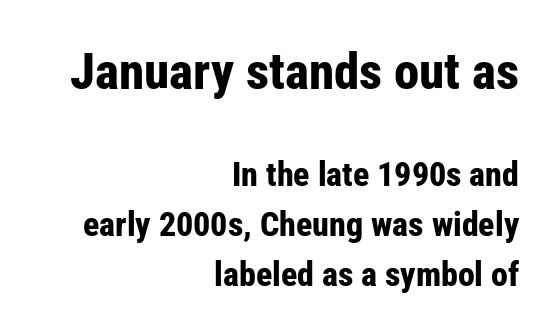
{"serif": "no", "italic": "no", "bold": "yes", "weight": "bold", "width": "condensed", "stroke_contrast": "low", "x_height": "medium", "monospaced": "no", "underline": "no", "align": "right", "line_spacing": "normal", "line_spacing_ratio": 1.46, "letter_spacing": "normal", "letter_spacing_em": 0.0, "larger_block": "first", "size_ratio": 1.5, "glyph_px": 51}
